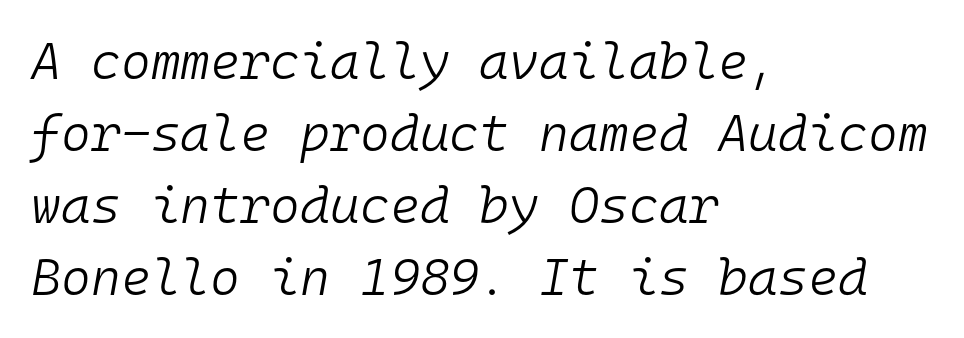
The image shows 51 px light type, italic (leaning right), monospaced; set left-aligned, normal line spacing (1.41x), normal letter spacing, not underlined; low stroke contrast and a medium x-height.
